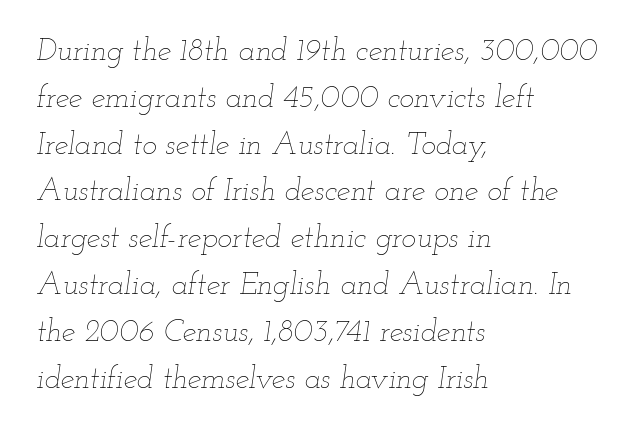
The image shows 31 px thin, wide type, italic (leaning right); set left-aligned, normal line spacing (1.51x), normal letter spacing, not underlined; low stroke contrast and a small x-height.
